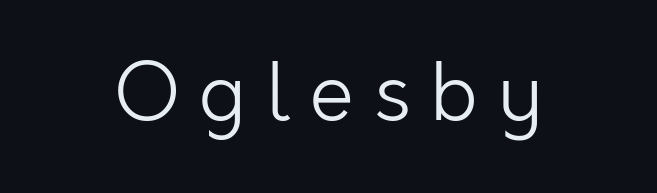
Q: Is the text bold? A: No.
Q: Is the text italic (slanted)? A: No, it is upright.
Q: Is the typeface a serif or a sans-serif typeface? A: Sans-serif.
Q: Is the text underlined? A: No.
Q: Is the spacing between letters normal or unusually wide? A: Unusually wide.
Q: Width (condensed, normal, or wide)? A: Normal.
Q: Stroke contrast? A: Low.
Q: x-height? A: Medium.
Q: Monospaced? A: No.
